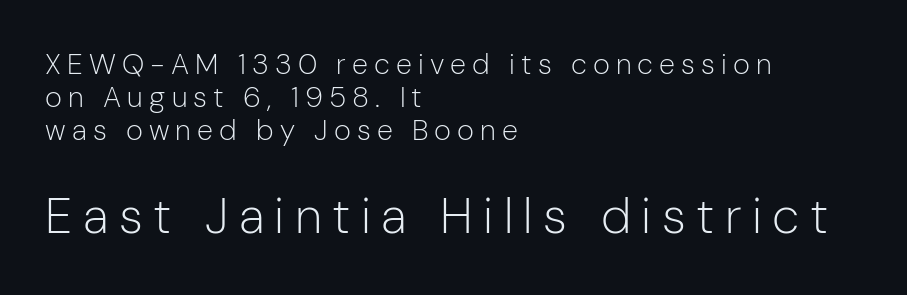
{"serif": "no", "italic": "no", "bold": "no", "weight": "light", "width": "normal", "stroke_contrast": "low", "x_height": "medium", "monospaced": "no", "underline": "no", "align": "left", "line_spacing": "tight", "line_spacing_ratio": 1.13, "letter_spacing": "wide", "letter_spacing_em": 0.21, "larger_block": "second", "size_ratio": 1.72, "glyph_px": 50}
